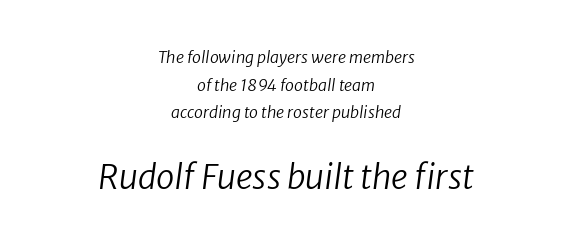
{"italic": "yes", "lean": "right", "slant_degrees": 8, "bold": "no", "weight": "regular", "width": "normal", "stroke_contrast": "low", "x_height": "medium", "monospaced": "no", "underline": "no", "align": "center", "line_spacing_ratio": 1.73, "letter_spacing": "normal", "letter_spacing_em": 0.0, "larger_block": "second", "size_ratio": 2.06, "glyph_px": 33}
